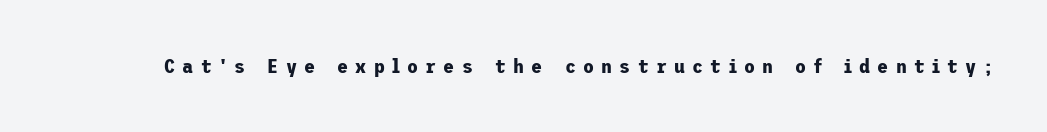
Q: Is the text bold? A: Yes.
Q: Is the text italic (slanted)? A: No, it is upright.
Q: Is the text underlined? A: No.
Q: Is the spacing between letters normal or unusually wide? A: Unusually wide.
